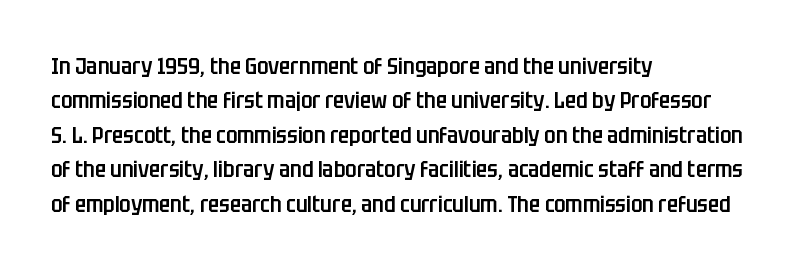
The sample has been set in demibold, a notch under bold. Students, observe: this is what conventionally led text looks like. All the whitespace from short lines collects on the right. Descenders are the only things crossing below the line.
